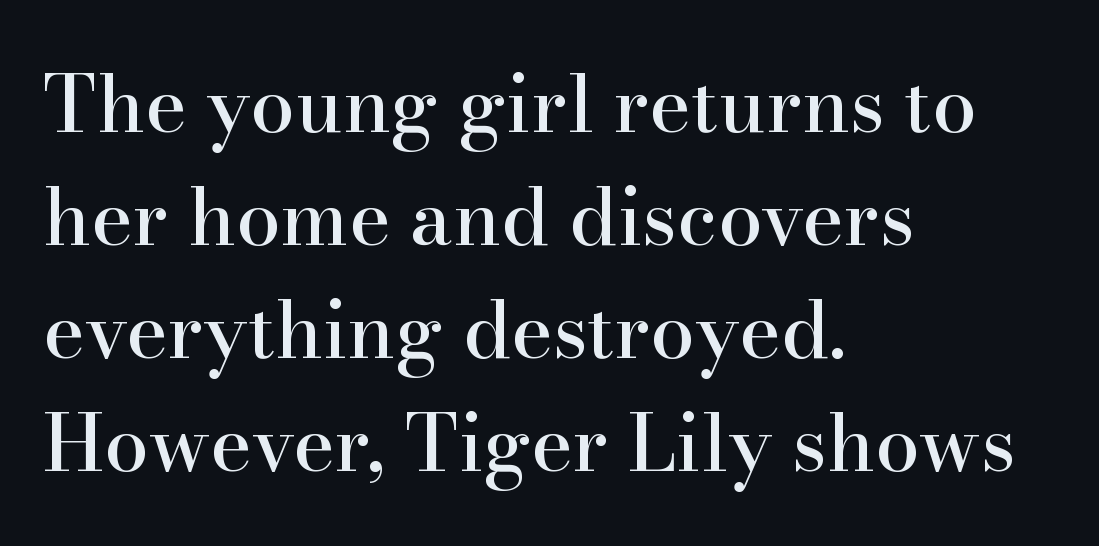
The image shows 79 px serif type, upright; set left-aligned, normal line spacing (1.43x), normal letter spacing, not underlined; high stroke contrast and a small x-height.
